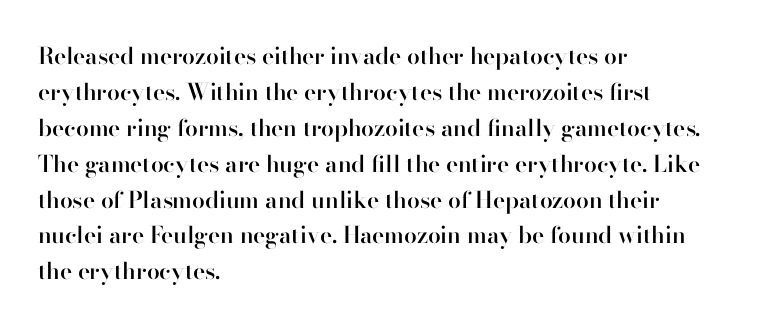
Q: Is the text bold? A: Semi-bold.
Q: Is the text italic (slanted)? A: No, it is upright.
Q: Is the text underlined? A: No.
Q: How is the paragraph aligned? A: Left-aligned.
Q: Is the spacing between letters normal or unusually wide? A: Normal.
Q: Is the spacing between lines tight, normal or loose? A: Normal.
